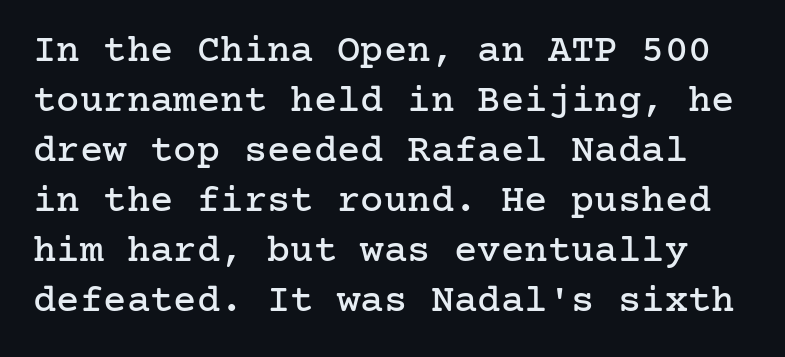
Q: Is the text italic (slanted)? A: No, it is upright.
Q: Is the typeface a serif or a sans-serif typeface? A: Serif.
Q: Is the text underlined? A: No.
Q: Is the spacing between letters normal or unusually wide? A: Normal.
Q: Is the spacing between lines tight, normal or loose? A: Normal.
Q: Width (condensed, normal, or wide)? A: Normal.
Q: Stroke contrast? A: Low.
Q: x-height? A: Medium.
